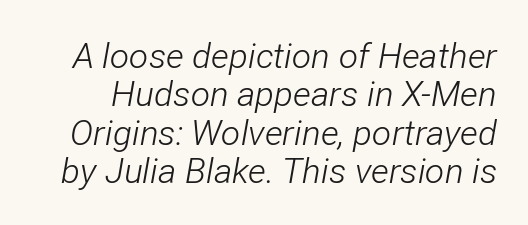
Q: Is the text bold? A: No.
Q: Is the text italic (slanted)? A: Yes, it leans right by about 12 degrees.
Q: Is the text underlined? A: No.
Q: Is the spacing between letters normal or unusually wide? A: Normal.
Q: Is the spacing between lines tight, normal or loose? A: Tight.
Q: Width (condensed, normal, or wide)? A: Condensed.
Q: Stroke contrast? A: Low.
Q: x-height? A: Medium.
Q: Monospaced? A: No.
